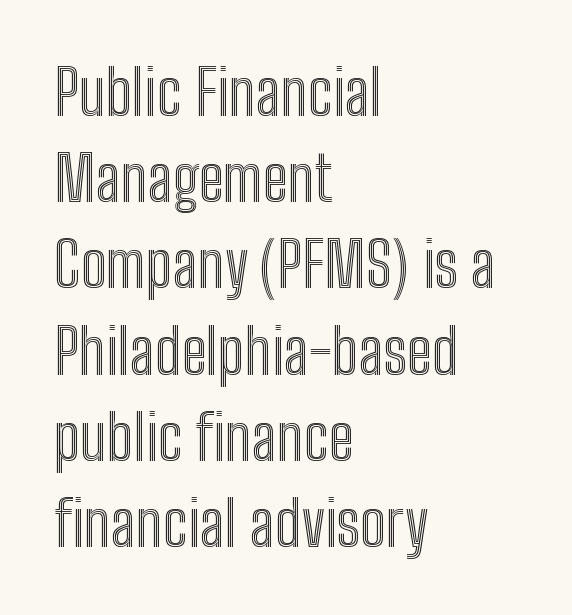
Q: Is the text italic (slanted)? A: No, it is upright.
Q: Is the text underlined? A: No.
Q: How is the paragraph aligned? A: Left-aligned.
Q: Is the spacing between letters normal or unusually wide? A: Normal.
Q: Is the spacing between lines tight, normal or loose? A: Normal.
Q: Width (condensed, normal, or wide)? A: Condensed.
Q: x-height? A: Medium.
Q: Monospaced? A: No.
